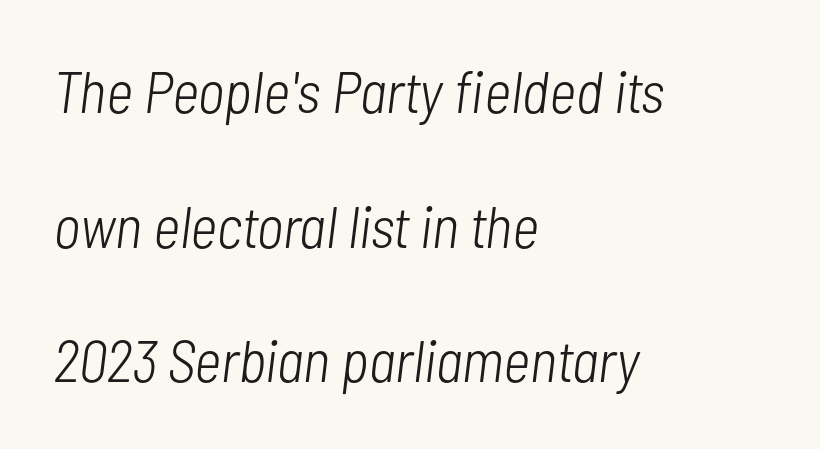
The image shows 59 px light, condensed type, italic (leaning right); set left-aligned, loose line spacing (2.28x), normal letter spacing, not underlined; low stroke contrast and a medium x-height.
